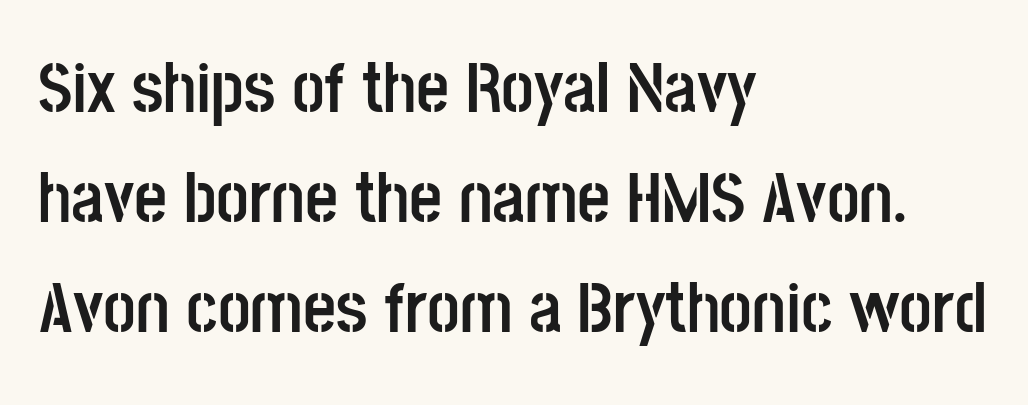
{"serif": "no", "italic": "no", "bold": "yes", "weight": "semibold", "width": "condensed", "stroke_contrast": "low", "x_height": "large", "monospaced": "no", "underline": "no", "align": "left", "line_spacing": "normal", "line_spacing_ratio": 1.53, "letter_spacing": "normal", "letter_spacing_em": 0.0, "glyph_px": 72}
